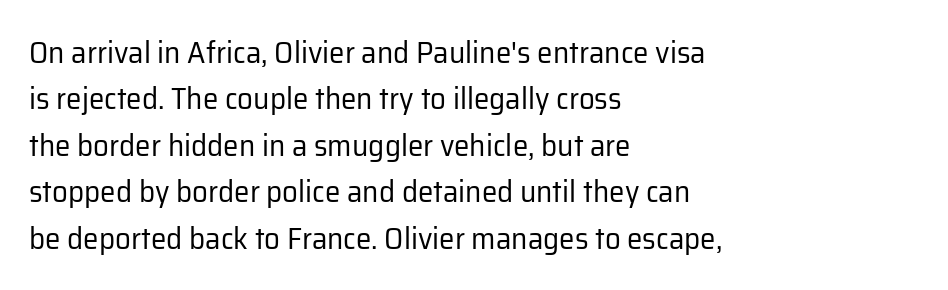
The image shows 31 px regular-weight sans-serif type, upright; set left-aligned, normal line spacing (1.5x), normal letter spacing, not underlined; low stroke contrast and a medium x-height.
